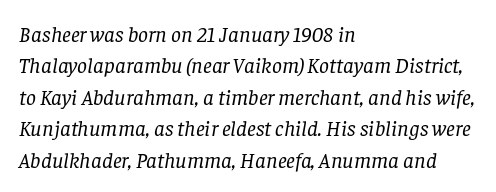
The image shows 22 px text type, italic (leaning right); set left-aligned, normal line spacing (1.43x), normal letter spacing, not underlined.
